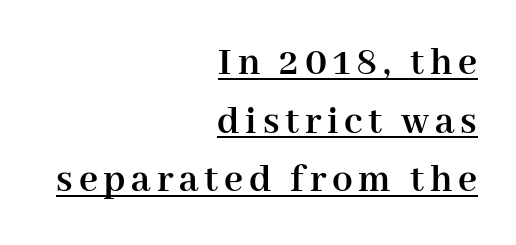
Q: Is the text bold? A: Yes.
Q: Is the text italic (slanted)? A: No, it is upright.
Q: Is the typeface a serif or a sans-serif typeface? A: Serif.
Q: Is the text underlined? A: Yes.
Q: How is the paragraph aligned? A: Right-aligned.
Q: Is the spacing between lines tight, normal or loose? A: Normal.
Q: Width (condensed, normal, or wide)? A: Normal.
Q: Stroke contrast? A: High.
Q: x-height? A: Medium.
Q: Monospaced? A: No.
